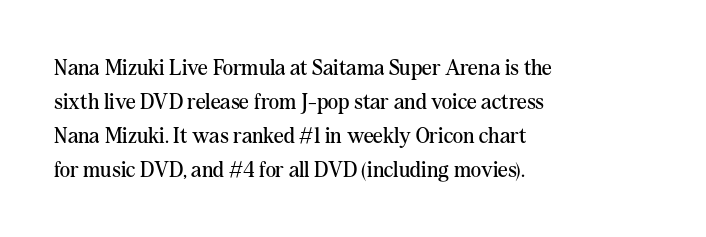
{"italic": "no", "bold": "no", "underline": "no", "align": "left", "line_spacing": "normal", "line_spacing_ratio": 1.54, "letter_spacing": "normal", "letter_spacing_em": 0.0, "glyph_px": 22}
